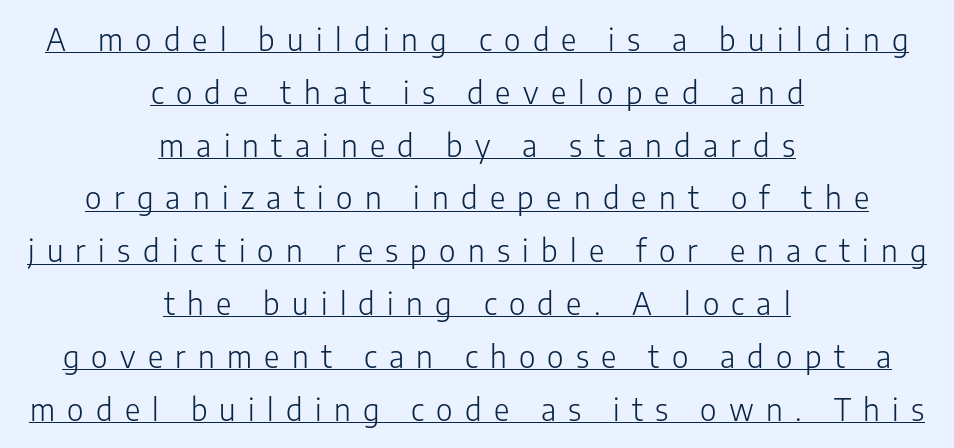
Q: Is the text bold? A: No.
Q: Is the text italic (slanted)? A: No, it is upright.
Q: Is the typeface a serif or a sans-serif typeface? A: Sans-serif.
Q: Is the text underlined? A: Yes.
Q: How is the paragraph aligned? A: Centered.
Q: Is the spacing between letters normal or unusually wide? A: Unusually wide.
Q: Width (condensed, normal, or wide)? A: Normal.
Q: Stroke contrast? A: Low.
Q: x-height? A: Medium.
Q: Monospaced? A: No.
